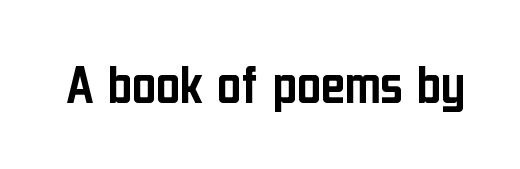
{"serif": "no", "italic": "no", "width": "condensed", "stroke_contrast": "low", "x_height": "medium", "monospaced": "no", "underline": "no", "letter_spacing": "normal", "letter_spacing_em": 0.0, "glyph_px": 58}
